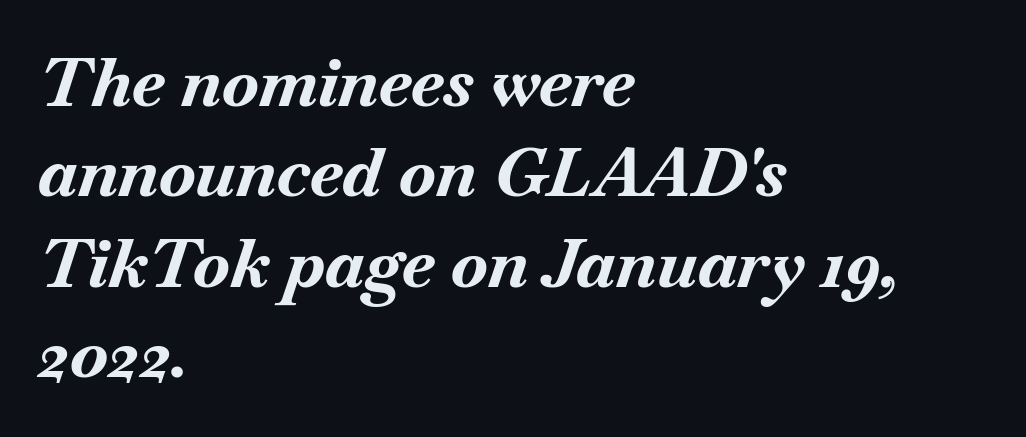
The image shows 68 px bold type, italic (leaning right); set left-aligned, normal line spacing (1.33x), normal letter spacing, not underlined; medium stroke contrast and a small x-height.
